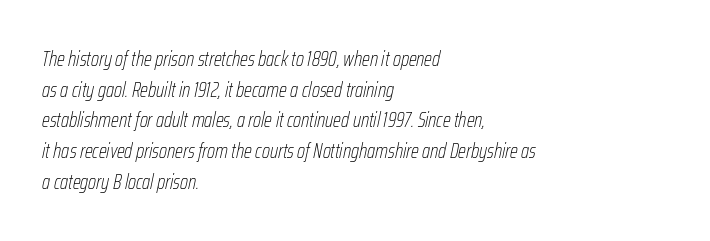
The letters sit at their default tracking, neither squeezed nor spread. All the whitespace from short lines collects on the right. The strokes are not fattened; the text isn't bold. Descender tails drop into unmarked territory. Compared with typical paragraphs, the rows here are spaced about the same. The whole block is typeset with a tilt.
